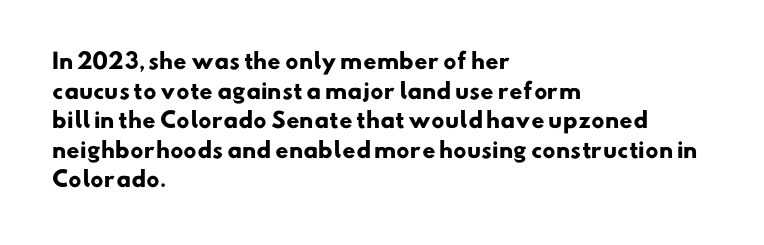
{"bold": "yes", "underline": "no", "align": "left", "line_spacing": "normal", "line_spacing_ratio": 1.41, "letter_spacing": "normal", "letter_spacing_em": 0.0, "glyph_px": 21}
